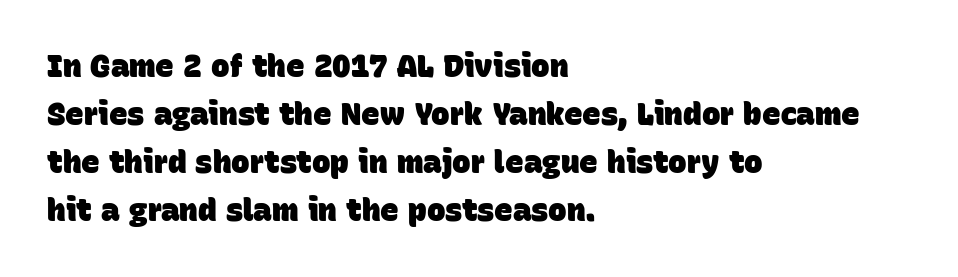
The image shows 31 px heavy sans-serif type; set left-aligned, normal line spacing (1.55x), normal letter spacing, not underlined; low stroke contrast and a large x-height.
